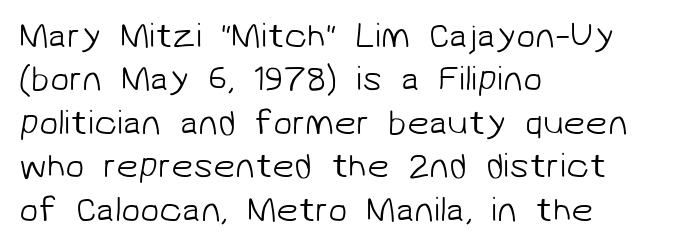
{"serif": "no", "bold": "no", "weight": "light", "width": "normal", "stroke_contrast": "low", "x_height": "medium", "monospaced": "no", "underline": "no", "align": "left", "line_spacing_ratio": 1.24, "letter_spacing": "normal", "letter_spacing_em": 0.0, "glyph_px": 35}
